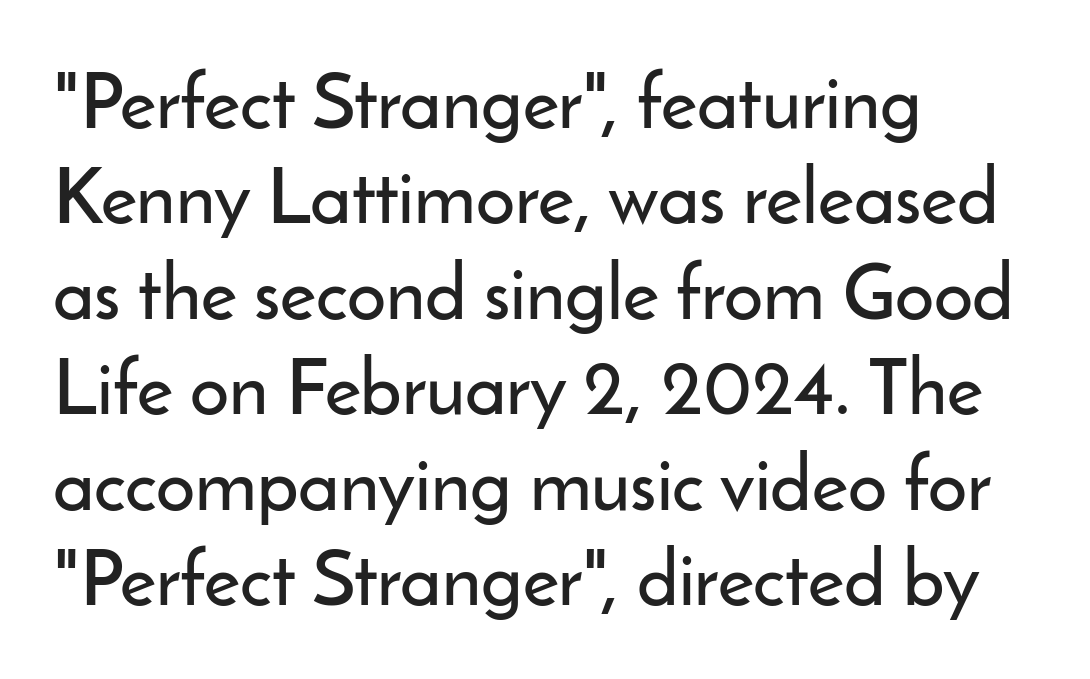
Q: Is the text italic (slanted)? A: No, it is upright.
Q: Is the typeface a serif or a sans-serif typeface? A: Sans-serif.
Q: Is the text underlined? A: No.
Q: How is the paragraph aligned? A: Left-aligned.
Q: Is the spacing between letters normal or unusually wide? A: Normal.
Q: Width (condensed, normal, or wide)? A: Normal.
Q: Stroke contrast? A: Low.
Q: x-height? A: Small.
Q: Monospaced? A: No.
